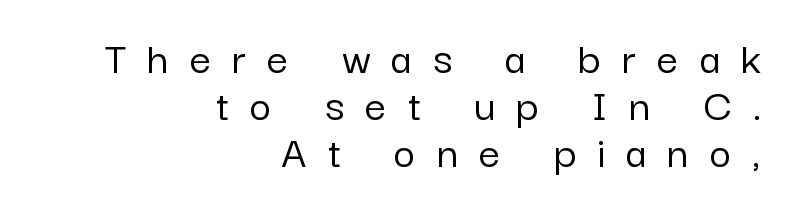
Typeset ragged left — the right edge is the straight one. This is sans-serif lettering, the kind often seen on screens and signage. The horizontal fit of the characters is loose and conspicuously gappy. The block of text is dense from top to bottom, with scant space between rows. Plain, unruled lines of type.
